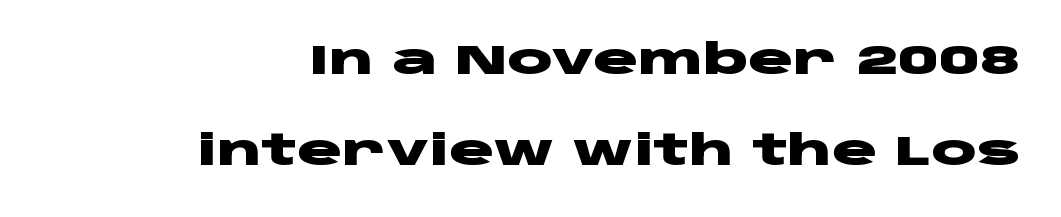
Q: Is the text bold? A: Yes.
Q: Is the text italic (slanted)? A: No, it is upright.
Q: Is the typeface a serif or a sans-serif typeface? A: Sans-serif.
Q: Is the text underlined? A: No.
Q: How is the paragraph aligned? A: Right-aligned.
Q: Is the spacing between letters normal or unusually wide? A: Normal.
Q: Is the spacing between lines tight, normal or loose? A: Loose.
Q: Width (condensed, normal, or wide)? A: Wide.
Q: Stroke contrast? A: Low.
Q: x-height? A: Large.
Q: Monospaced? A: No.
